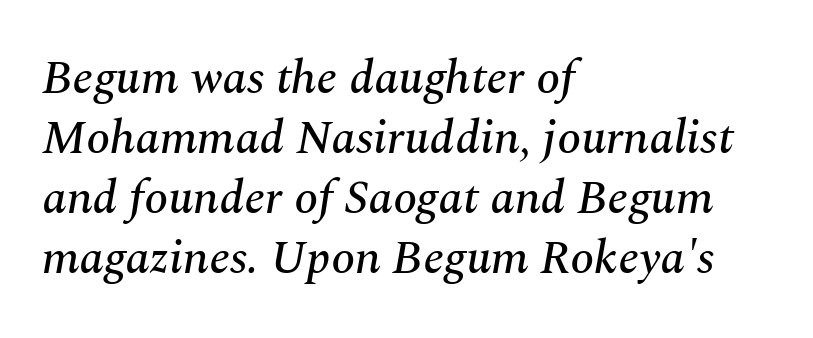
Q: Is the text italic (slanted)? A: Yes, it leans right by about 10 degrees.
Q: Is the typeface a serif or a sans-serif typeface? A: Serif.
Q: Is the text underlined? A: No.
Q: How is the paragraph aligned? A: Left-aligned.
Q: Is the spacing between letters normal or unusually wide? A: Normal.
Q: Is the spacing between lines tight, normal or loose? A: Normal.
Q: Width (condensed, normal, or wide)? A: Normal.
Q: Stroke contrast? A: Medium.
Q: x-height? A: Medium.
Q: Monospaced? A: No.
